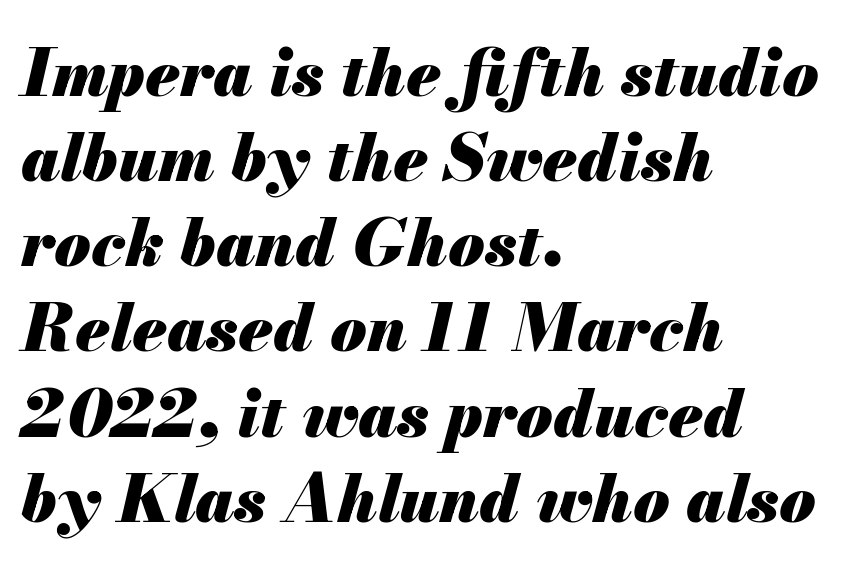
Q: Is the text bold? A: Yes.
Q: Is the text italic (slanted)? A: Yes, it leans right by about 13 degrees.
Q: Is the text underlined? A: No.
Q: How is the paragraph aligned? A: Left-aligned.
Q: Is the spacing between letters normal or unusually wide? A: Normal.
Q: Is the spacing between lines tight, normal or loose? A: Normal.
Q: Width (condensed, normal, or wide)? A: Normal.
Q: Stroke contrast? A: Medium.
Q: x-height? A: Small.
Q: Monospaced? A: No.
